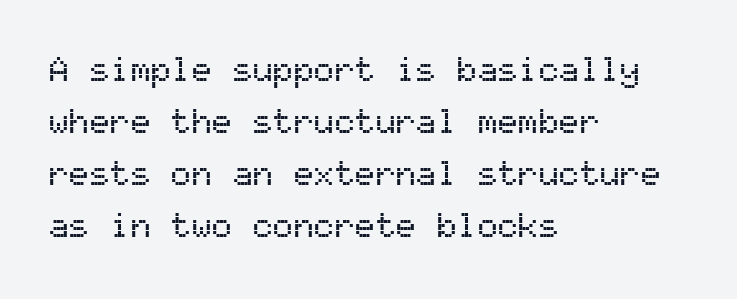
The image shows 34 px sans-serif type, upright, monospaced; set left-aligned, normal line spacing (1.53x), normal letter spacing, not underlined; medium stroke contrast and a medium x-height.
